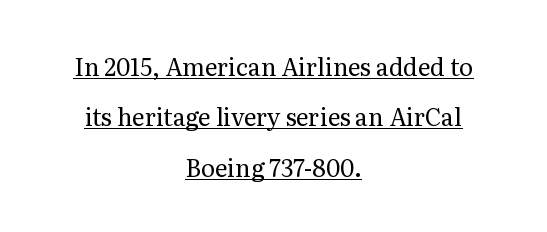
Does the leading feel generous? Absolutely, it's lavish. The strokes are not fattened; the text isn't bold. The compositor balanced each line on the midline. How are the letters spaced? Ordinarily, with no added tracking.
